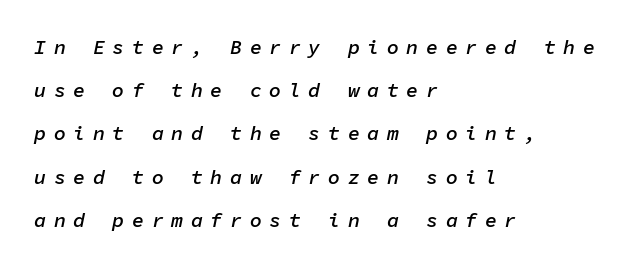
This is oblique type, the kind used for emphasis or titles. Look at the tracking — it's clearly loosened, letters drifting apart. Heft: intermediate — a semibold. Glance below the letters and you will spot only blank space. Layout note: lines flush left. Reading down the column, the eye jumps a long way to each next line.
